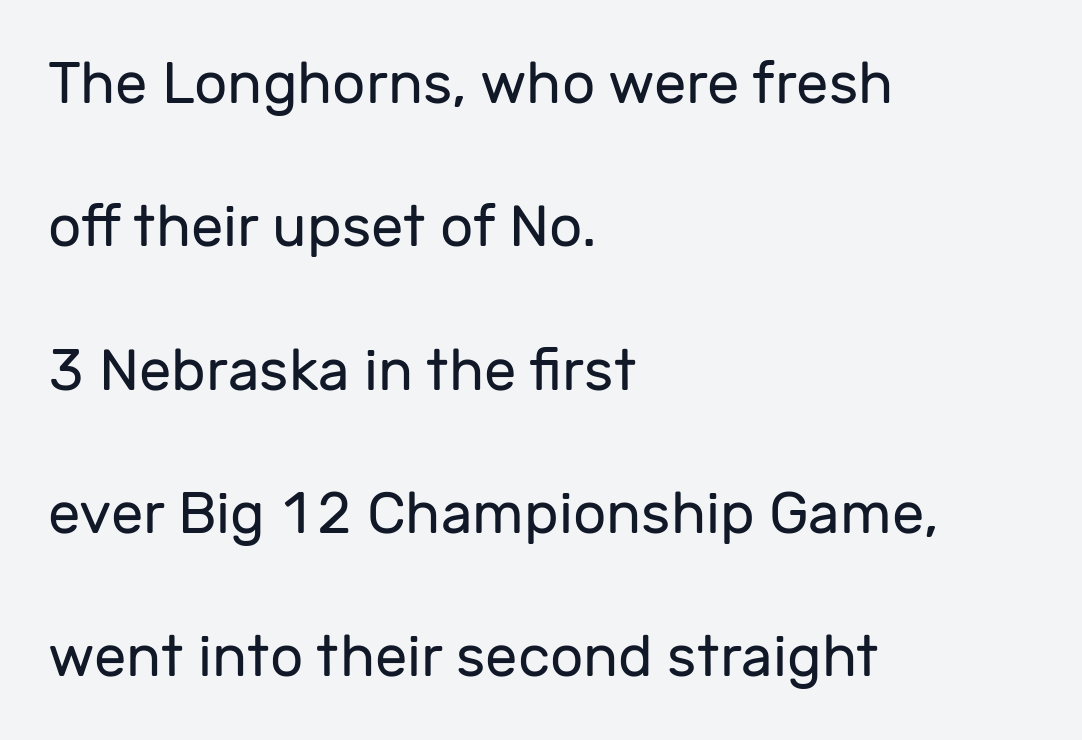
Q: Is the text bold? A: No.
Q: Is the text italic (slanted)? A: No, it is upright.
Q: Is the typeface a serif or a sans-serif typeface? A: Sans-serif.
Q: Is the text underlined? A: No.
Q: How is the paragraph aligned? A: Left-aligned.
Q: Is the spacing between letters normal or unusually wide? A: Normal.
Q: Is the spacing between lines tight, normal or loose? A: Loose.
Q: Width (condensed, normal, or wide)? A: Normal.
Q: Stroke contrast? A: Low.
Q: x-height? A: Medium.
Q: Monospaced? A: No.
